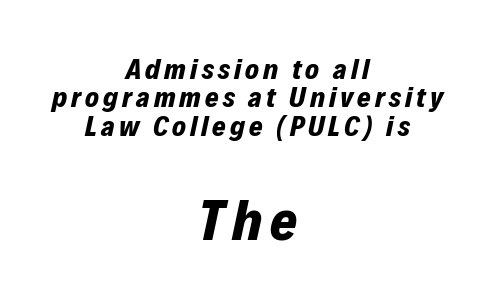
{"italic": "yes", "lean": "right", "slant_degrees": 12, "bold": "yes", "weight": "bold", "width": "normal", "stroke_contrast": "low", "x_height": "medium", "monospaced": "no", "underline": "no", "align": "center", "line_spacing": "tight", "line_spacing_ratio": 0.98, "larger_block": "second", "size_ratio": 2.0, "glyph_px": 58}
